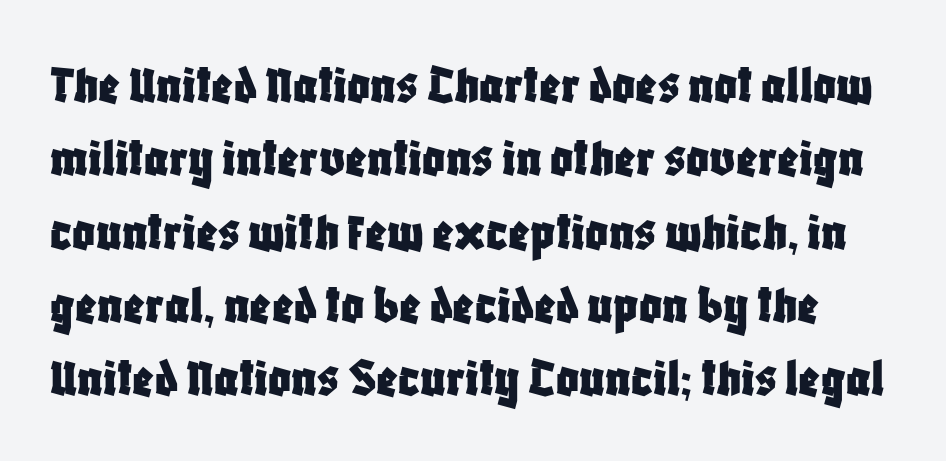
The image shows 56 px condensed sans-serif type, upright; set normal line spacing (1.31x), normal letter spacing, not underlined; low stroke contrast and a large x-height.
